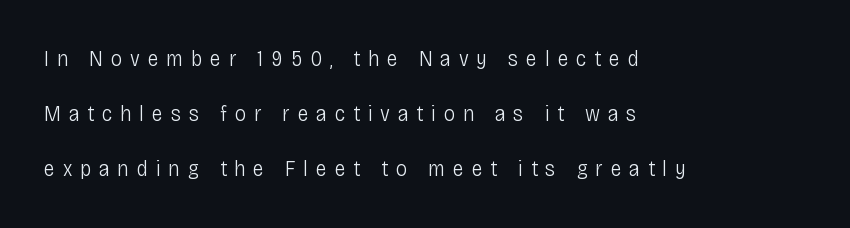
These lines have a slow, spaced-out rhythm from letter to letter. Letters have the restrained weight of plain body copy at most. Quick note: interline space is abundant. All the whitespace from short lines collects on the right. The letters stand upright; this is a roman face. Rule under the text: the space is simply empty.
